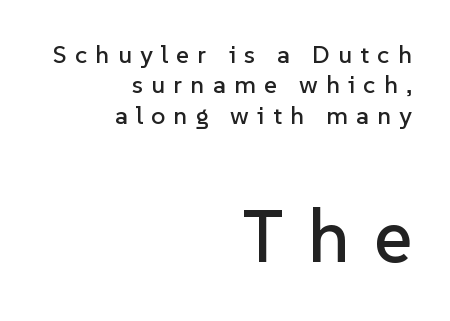
{"serif": "no", "italic": "no", "width": "normal", "stroke_contrast": "low", "x_height": "medium", "monospaced": "no", "underline": "no", "align": "right", "line_spacing_ratio": 1.22, "letter_spacing": "wide", "letter_spacing_em": 0.33, "larger_block": "second", "size_ratio": 2.96, "glyph_px": 74}
